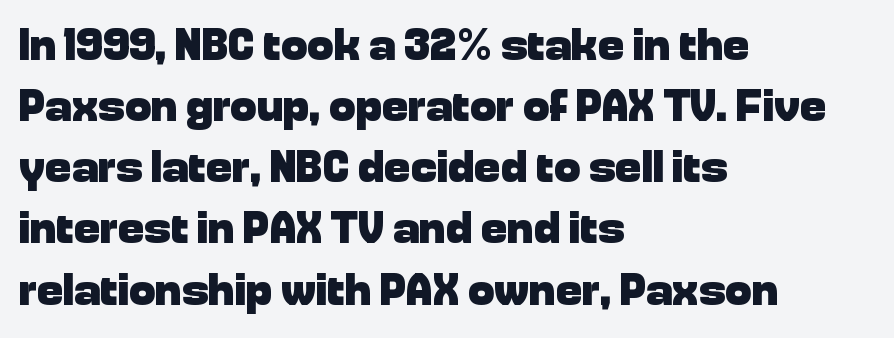
The image shows 44 px heavy sans-serif type, upright; set left-aligned, normal line spacing (1.39x), normal letter spacing, not underlined; low stroke contrast and a medium x-height.
